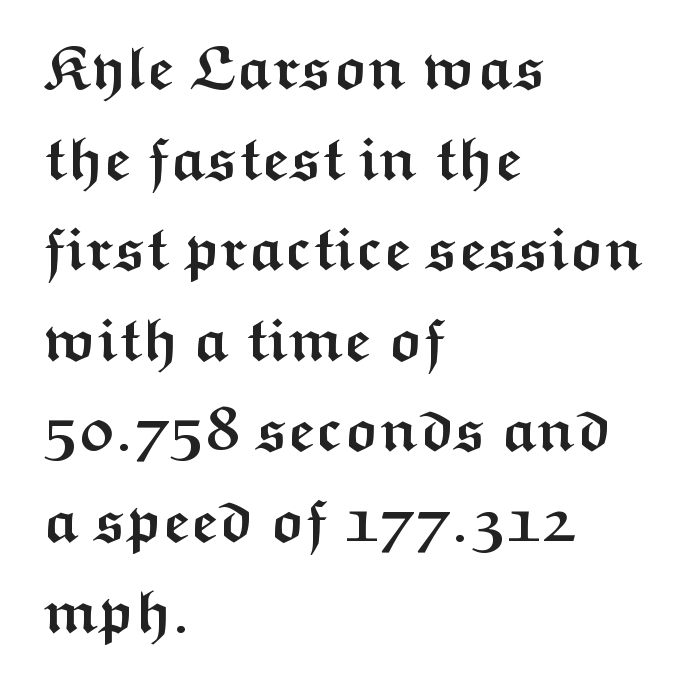
Glance below the letters and you will spot only blank space. Chunky letters — that's bold for sure. No feet cap the strokes, marking this as sans-serif type. Line starts are locked; line ends wander. You could not count columns in this text — the font is proportionally spaced.
